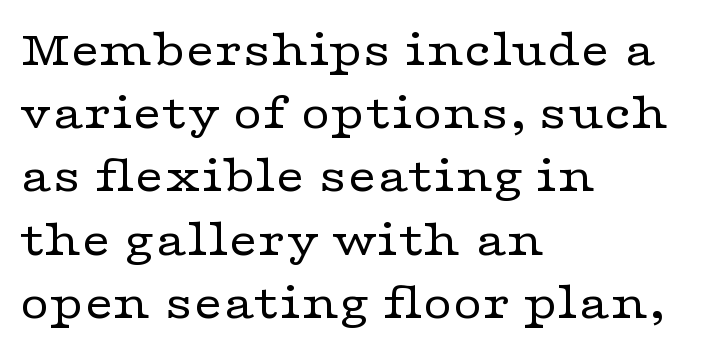
{"serif": "yes", "italic": "no", "bold": "no", "weight": "regular", "width": "wide", "stroke_contrast": "low", "x_height": "medium", "monospaced": "no", "underline": "no", "align": "left", "line_spacing_ratio": 1.24, "letter_spacing": "normal", "letter_spacing_em": 0.0, "glyph_px": 51}
